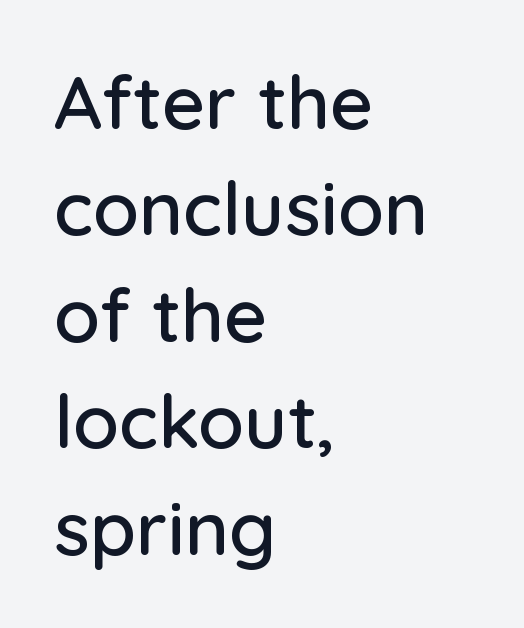
{"serif": "no", "italic": "no", "width": "normal", "stroke_contrast": "low", "x_height": "medium", "monospaced": "no", "underline": "no", "align": "left", "line_spacing": "normal", "line_spacing_ratio": 1.42, "letter_spacing": "normal", "letter_spacing_em": 0.0, "glyph_px": 75}
